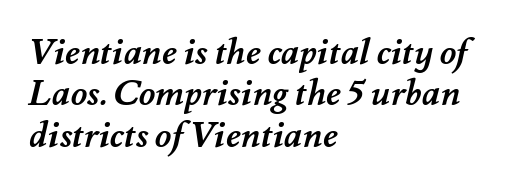
Nothing unusual about the tracking: characters are spaced as the font intends. How would I describe the line gaps? Narrow and economical. Students, this is bold: see how much ink each stroke carries. Teacher's note: observe the even left margin — that is flush-left alignment. Only glyphs here, with clear space below each row. Think of a printed novel: that variable character pitch is what you see here.
